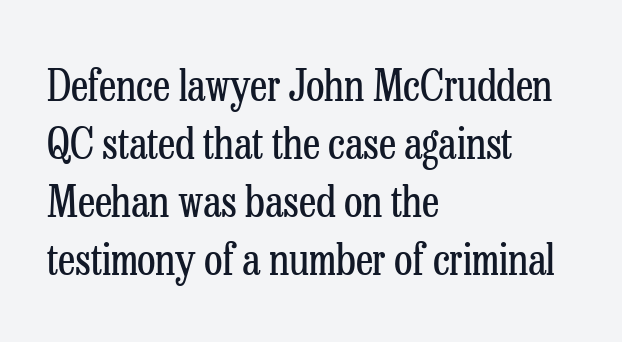
Q: Is the text bold? A: No.
Q: Is the text italic (slanted)? A: No, it is upright.
Q: Is the typeface a serif or a sans-serif typeface? A: Serif.
Q: Is the text underlined? A: No.
Q: How is the paragraph aligned? A: Left-aligned.
Q: Is the spacing between letters normal or unusually wide? A: Normal.
Q: Is the spacing between lines tight, normal or loose? A: Normal.
Q: Width (condensed, normal, or wide)? A: Condensed.
Q: Stroke contrast? A: Low.
Q: x-height? A: Medium.
Q: Monospaced? A: No.
